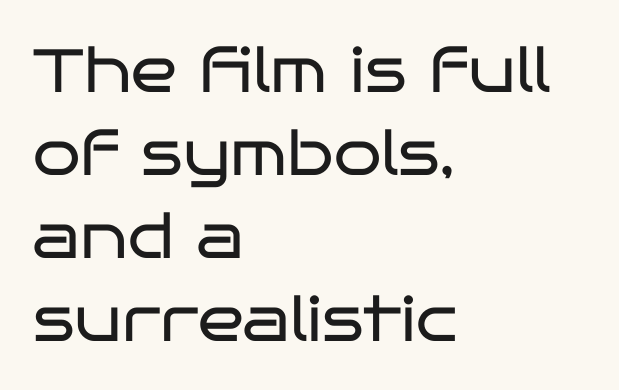
The image shows 61 px regular-weight, wide sans-serif type, upright; set left-aligned, normal line spacing (1.36x), normal letter spacing, not underlined; low stroke contrast and a large x-height.
